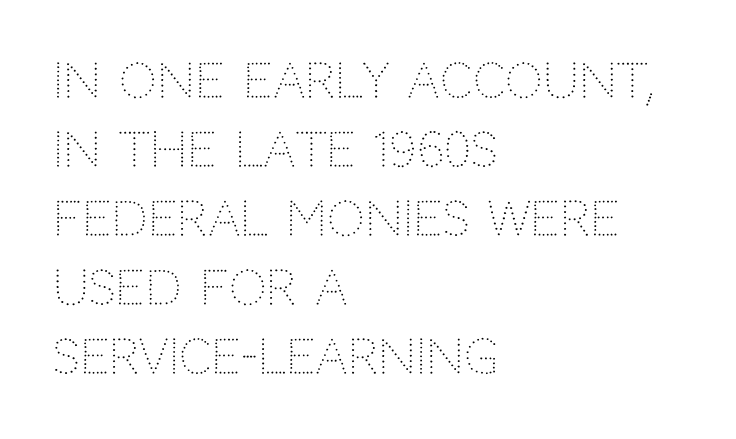
Rendered with straight, roman letterforms. These lines are set flush left with a ragged right edge. Standard letterfit; no display-style spreading of the glyphs. No heavy texture on the line: the type isn't bold. Rows of type keep a routine distance in the vertical direction.
